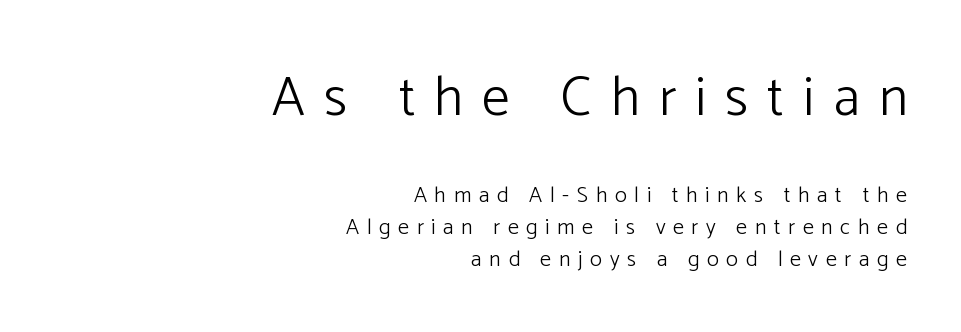
The foot of each line stays bare and open. Horizontal bands of white between lines are of average thickness. Upright lettering throughout. The more generous point size was reserved for the upper chunk.
